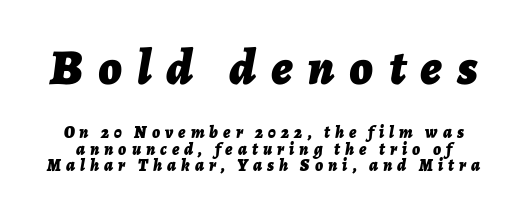
{"italic": "yes", "lean": "right", "slant_degrees": 7, "bold": "yes", "weight": "bold", "width": "normal", "stroke_contrast": "low", "x_height": "medium", "monospaced": "no", "underline": "no", "line_spacing": "tight", "line_spacing_ratio": 0.95, "letter_spacing": "wide", "letter_spacing_em": 0.3, "larger_block": "first", "size_ratio": 2.94, "glyph_px": 50}
